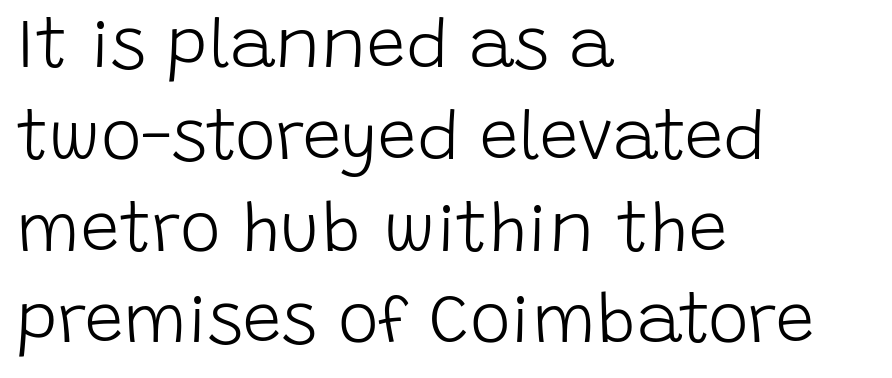
{"serif": "no", "italic": "no", "bold": "no", "weight": "light", "width": "normal", "stroke_contrast": "low", "x_height": "large", "monospaced": "no", "underline": "no", "align": "left", "line_spacing": "normal", "line_spacing_ratio": 1.33, "letter_spacing": "normal", "letter_spacing_em": 0.0, "glyph_px": 69}
